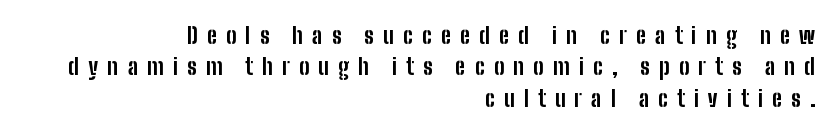
{"italic": "no", "bold": "yes", "underline": "no", "align": "right", "line_spacing": "normal", "line_spacing_ratio": 1.43, "letter_spacing": "wide", "letter_spacing_em": 0.41, "glyph_px": 22}
